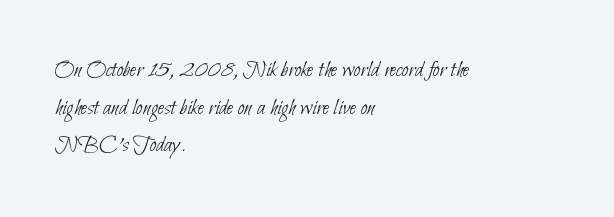
The image shows 24 px text type; set left-aligned, normal line spacing (1.57x), normal letter spacing, not underlined.
